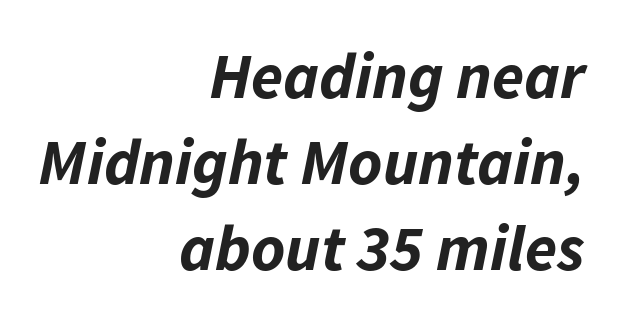
{"italic": "yes", "lean": "right", "slant_degrees": 11, "bold": "yes", "weight": "bold", "width": "normal", "stroke_contrast": "low", "x_height": "medium", "monospaced": "no", "underline": "no", "align": "right", "line_spacing": "normal", "line_spacing_ratio": 1.32, "letter_spacing": "normal", "letter_spacing_em": 0.0, "glyph_px": 65}
